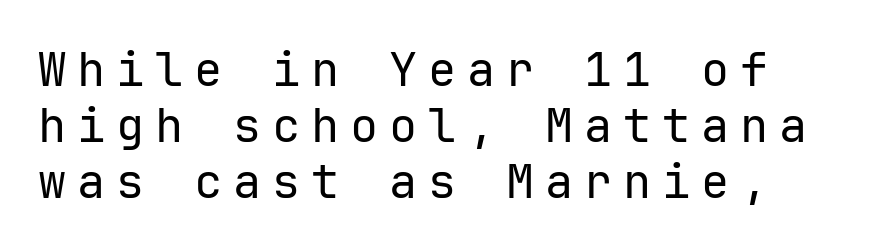
{"serif": "no", "italic": "no", "bold": "no", "weight": "regular", "width": "normal", "stroke_contrast": "low", "x_height": "medium", "monospaced": "yes", "underline": "no", "align": "left", "line_spacing_ratio": 1.19, "letter_spacing": "wide", "letter_spacing_em": 0.23, "glyph_px": 47}
